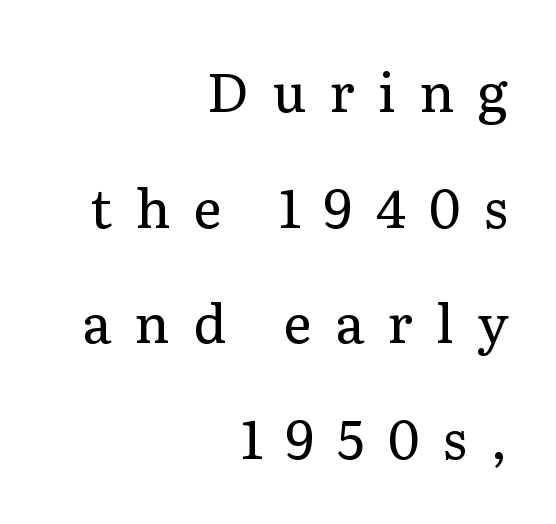
The image shows 54 px regular-weight serif type, upright; set right-aligned, loose line spacing (2.14x), unusually wide letter spacing (+0.43 em), not underlined; low stroke contrast and a medium x-height.
